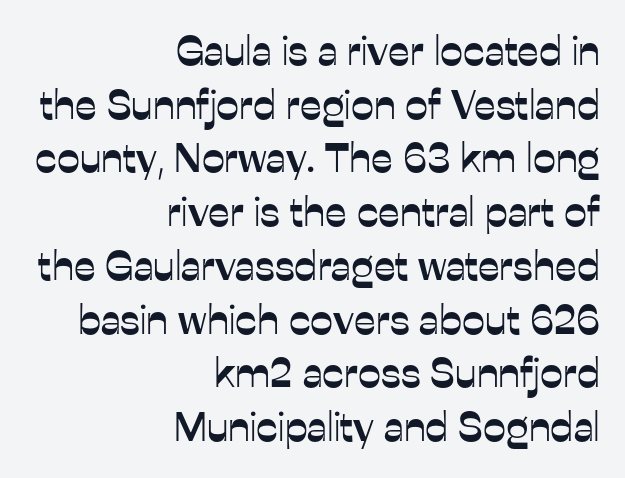
The image shows 41 px sans-serif type, upright; set right-aligned, normal line spacing (1.31x), normal letter spacing, not underlined; low stroke contrast and a medium x-height.
